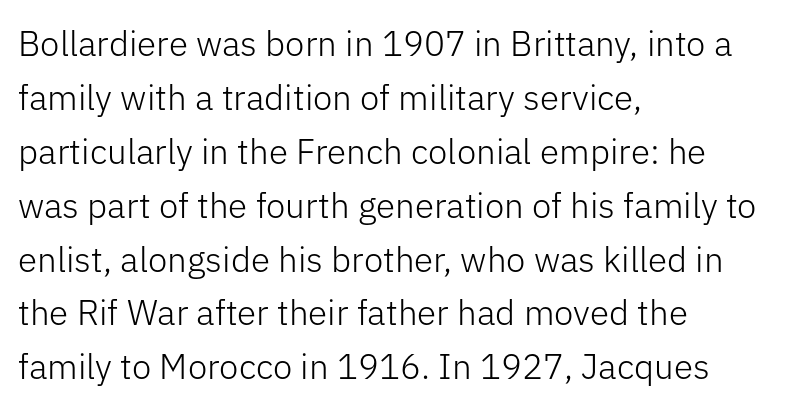
The passage shown is not bold in any degree. The typeface chosen for these lines omits serifs. The rendering keeps characters at their native spacing. A classic flush-left, rag-right setting is used for this passage.
